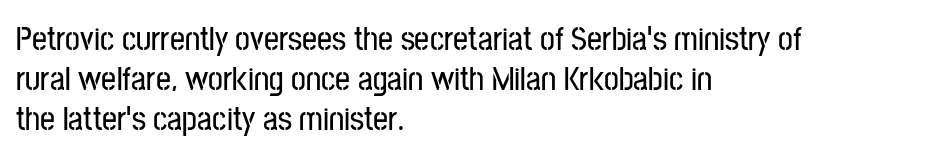
{"serif": "no", "italic": "no", "width": "condensed", "stroke_contrast": "low", "x_height": "medium", "monospaced": "no", "underline": "no", "align": "left", "line_spacing_ratio": 1.21, "letter_spacing": "normal", "letter_spacing_em": 0.0, "glyph_px": 33}
